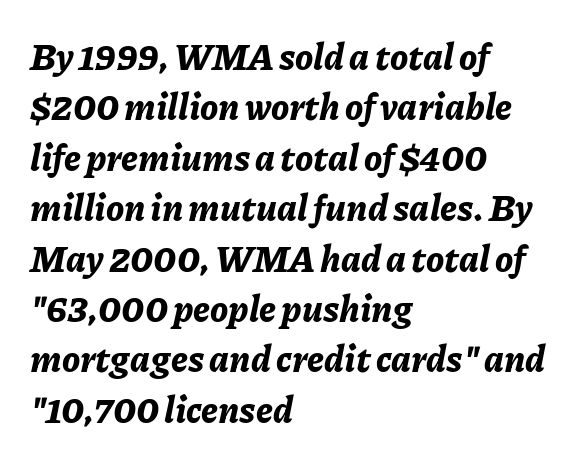
{"italic": "yes", "lean": "right", "slant_degrees": 11, "bold": "yes", "weight": "bold", "width": "normal", "stroke_contrast": "low", "x_height": "medium", "monospaced": "no", "underline": "no", "align": "left", "line_spacing": "normal", "line_spacing_ratio": 1.4, "letter_spacing": "normal", "letter_spacing_em": 0.0, "glyph_px": 36}
